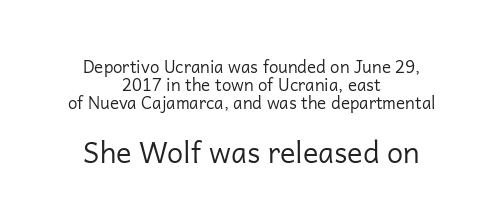
{"serif": "no", "italic": "no", "bold": "no", "weight": "regular", "width": "normal", "stroke_contrast": "low", "x_height": "medium", "monospaced": "no", "underline": "no", "align": "center", "line_spacing": "tight", "line_spacing_ratio": 1.05, "letter_spacing": "normal", "letter_spacing_em": 0.0, "larger_block": "second", "size_ratio": 1.71, "glyph_px": 29}
